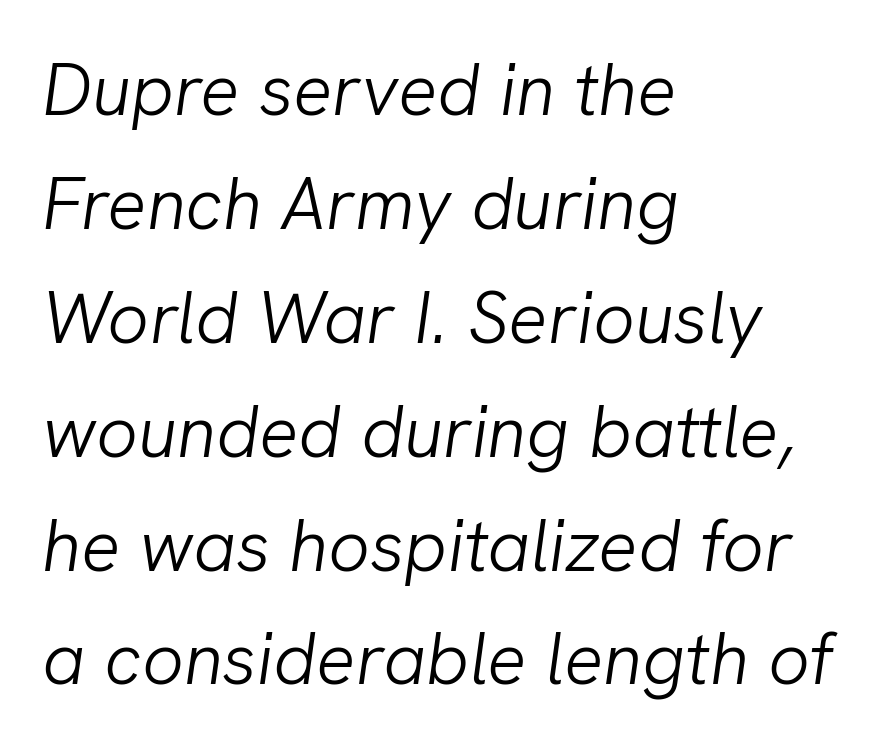
Q: Is the text bold? A: No.
Q: Is the text italic (slanted)? A: Yes, it leans right by about 8 degrees.
Q: Is the text underlined? A: No.
Q: How is the paragraph aligned? A: Left-aligned.
Q: Is the spacing between letters normal or unusually wide? A: Normal.
Q: Is the spacing between lines tight, normal or loose? A: Normal.
Q: Width (condensed, normal, or wide)? A: Normal.
Q: Stroke contrast? A: Low.
Q: x-height? A: Medium.
Q: Monospaced? A: No.
